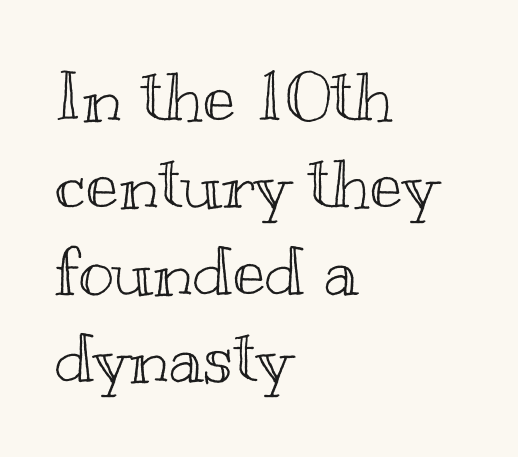
The image shows 68 px wide type, upright; set left-aligned, normal line spacing (1.28x), normal letter spacing, not underlined; a small x-height.
